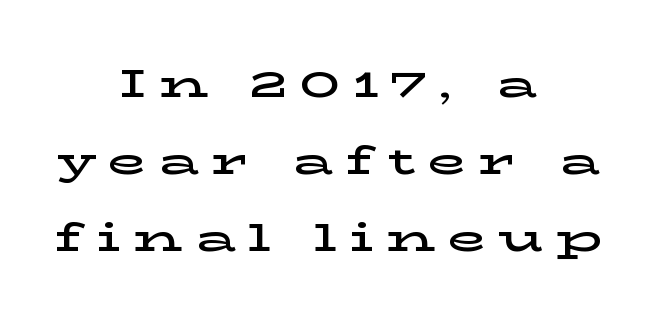
The image shows 39 px wide serif type, upright; set centered, loose line spacing (1.97x), unusually wide letter spacing (+0.32 em), not underlined; low stroke contrast and a medium x-height.
